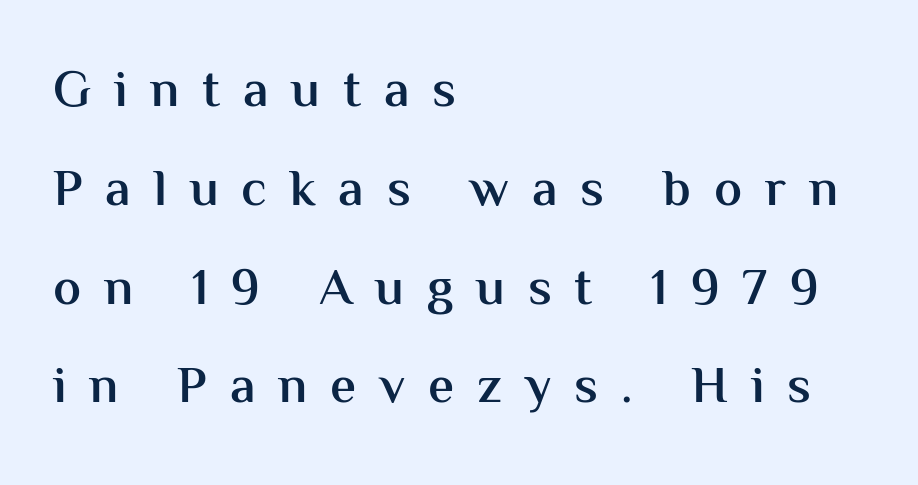
The image shows 52 px semibold sans-serif type, upright; set left-aligned, loose line spacing (1.9x), unusually wide letter spacing (+0.44 em), not underlined; medium stroke contrast and a medium x-height.
